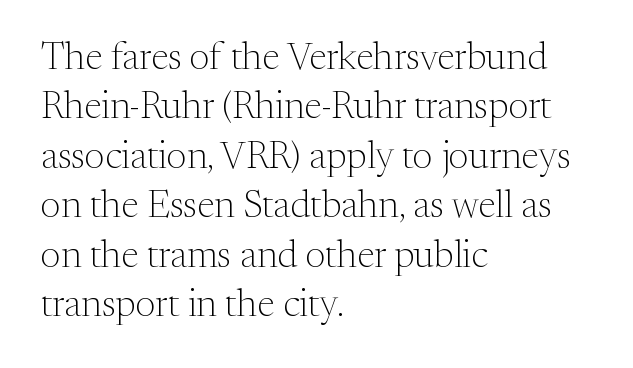
The image shows 38 px light serif type, upright; set left-aligned, normal line spacing (1.3x), normal letter spacing, not underlined; medium stroke contrast and a medium x-height.
